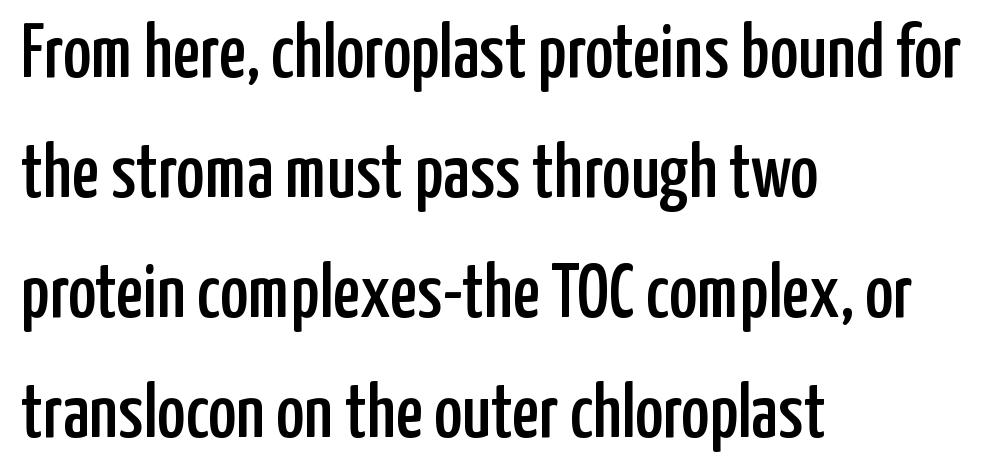
{"serif": "no", "italic": "no", "width": "condensed", "stroke_contrast": "low", "x_height": "medium", "monospaced": "no", "underline": "no", "align": "left", "line_spacing": "normal", "line_spacing_ratio": 1.58, "letter_spacing": "normal", "letter_spacing_em": 0.0, "glyph_px": 76}
